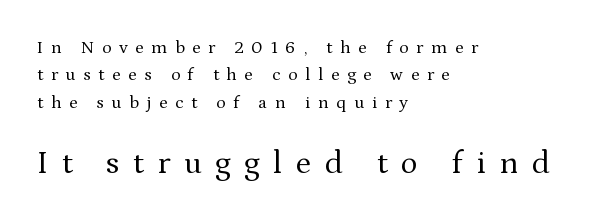
Q: Is the text bold? A: No.
Q: Is the text italic (slanted)? A: No, it is upright.
Q: Is the typeface a serif or a sans-serif typeface? A: Serif.
Q: Is the text underlined? A: No.
Q: How is the paragraph aligned? A: Left-aligned.
Q: Is the spacing between letters normal or unusually wide? A: Unusually wide.
Q: Is the spacing between lines tight, normal or loose? A: Normal.
Q: Which block of text is set in a larger size, the first (top) or the second (bottom)? A: The second (bottom) one.
Q: Width (condensed, normal, or wide)? A: Normal.
Q: Stroke contrast? A: Medium.
Q: x-height? A: Medium.
Q: Monospaced? A: No.
